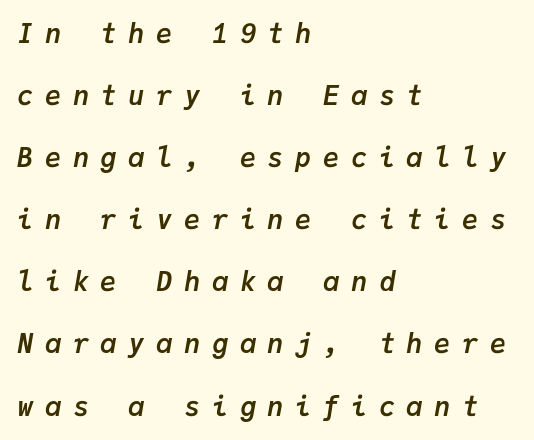
Plenty of ink on the page — the face is bold. In terms of letterspacing, this is a distinctly airy, spread setting. This is oblique type, the kind used for emphasis or titles. Has an underline been added? It has not. Notice how the passage keeps a crisp vertical edge on the left only.
